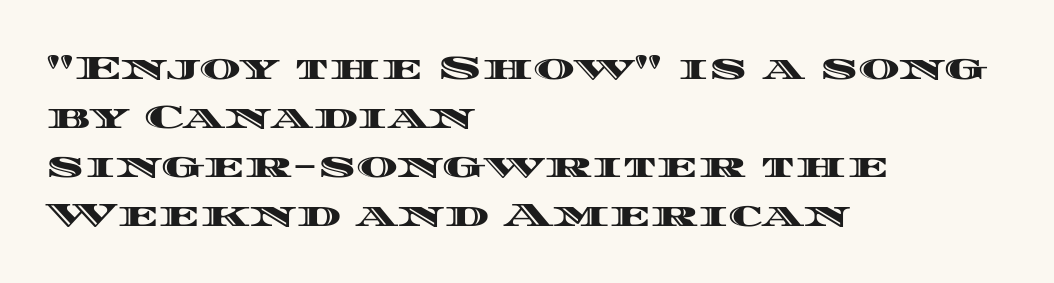
A typesetter would call this zero additional tracking. The typesetter chose a ragged-right arrangement here. The strip under each line holds only bare page. Looks like regular typesetting: each glyph gets only the width it needs.
